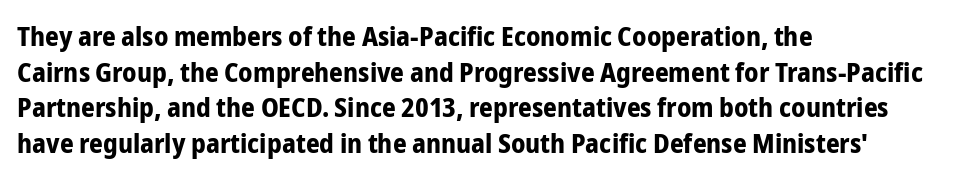
A typesetter would call this leading conventional body-copy spacing. Standard letterfit; no display-style spreading of the glyphs. The axis of the letterforms is exactly vertical. Typeset ragged right — the left edge is the straight one. Clear beneath every line of the passage. Each glyph is drawn with heavy, bold strokes.
